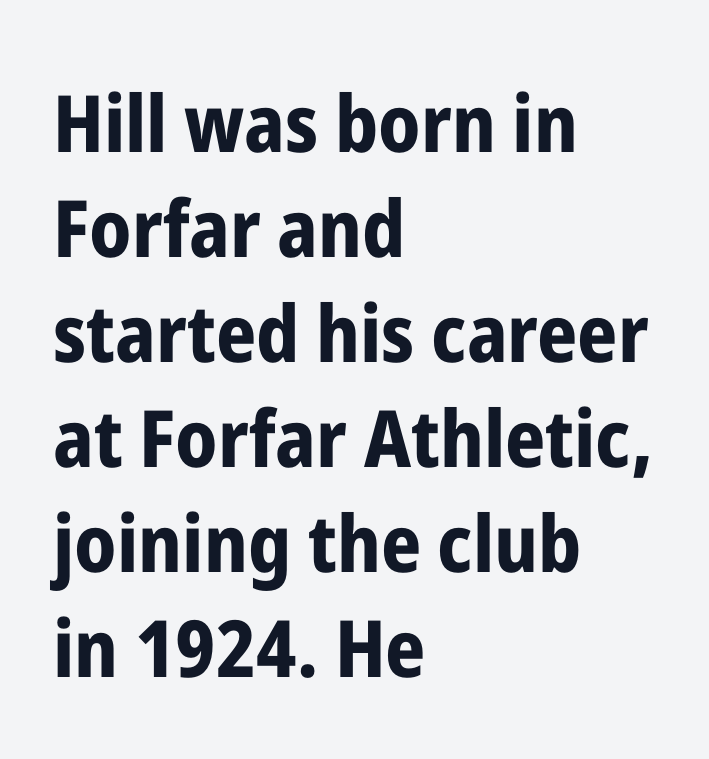
{"serif": "no", "italic": "no", "bold": "yes", "weight": "bold", "width": "condensed", "stroke_contrast": "low", "x_height": "medium", "monospaced": "no", "underline": "no", "align": "left", "line_spacing": "normal", "line_spacing_ratio": 1.33, "letter_spacing": "normal", "letter_spacing_em": 0.0, "glyph_px": 79}
